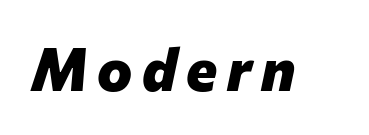
The image shows 59 px heavy type, italic (leaning right); set not underlined; low stroke contrast and a medium x-height.
